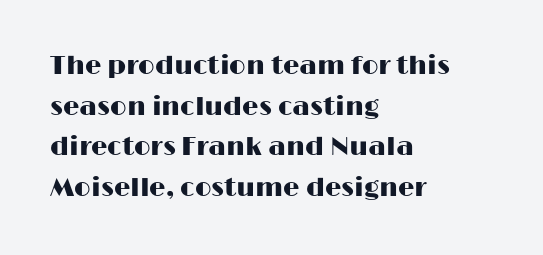
Q: Is the text italic (slanted)? A: No, it is upright.
Q: Is the text underlined? A: No.
Q: How is the paragraph aligned? A: Left-aligned.
Q: Is the spacing between letters normal or unusually wide? A: Normal.
Q: Is the spacing between lines tight, normal or loose? A: Normal.
